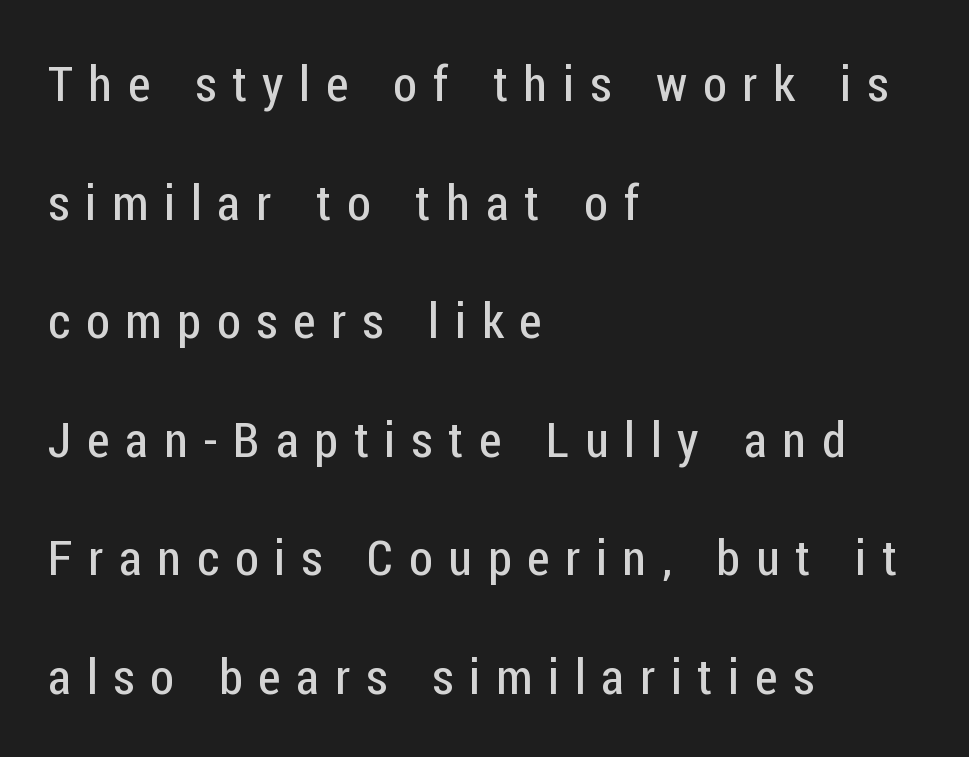
Q: Is the text bold? A: No.
Q: Is the text italic (slanted)? A: No, it is upright.
Q: Is the typeface a serif or a sans-serif typeface? A: Sans-serif.
Q: Is the text underlined? A: No.
Q: How is the paragraph aligned? A: Left-aligned.
Q: Is the spacing between letters normal or unusually wide? A: Unusually wide.
Q: Is the spacing between lines tight, normal or loose? A: Loose.
Q: Width (condensed, normal, or wide)? A: Condensed.
Q: Stroke contrast? A: Low.
Q: x-height? A: Medium.
Q: Monospaced? A: No.
